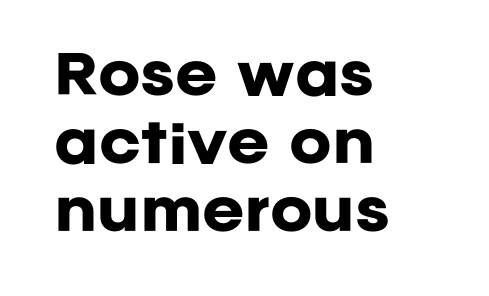
Q: Is the text bold? A: Yes.
Q: Is the text italic (slanted)? A: No, it is upright.
Q: Is the typeface a serif or a sans-serif typeface? A: Sans-serif.
Q: Is the text underlined? A: No.
Q: How is the paragraph aligned? A: Left-aligned.
Q: Is the spacing between letters normal or unusually wide? A: Normal.
Q: Is the spacing between lines tight, normal or loose? A: Normal.
Q: Width (condensed, normal, or wide)? A: Normal.
Q: Stroke contrast? A: Low.
Q: x-height? A: Large.
Q: Monospaced? A: No.
